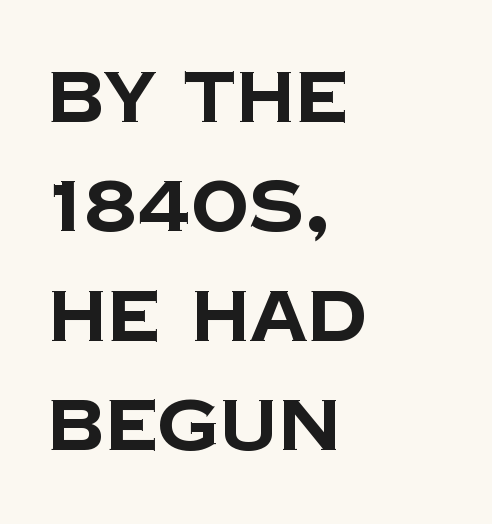
The image shows 72 px bold sans-serif type; set left-aligned, normal line spacing (1.52x), normal letter spacing, not underlined; low stroke contrast and a large x-height.
